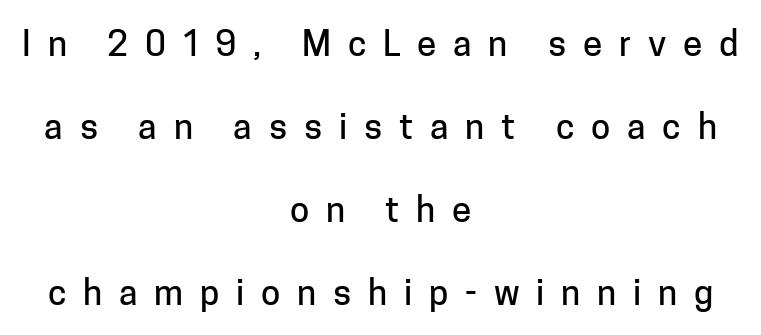
{"serif": "no", "italic": "no", "width": "normal", "stroke_contrast": "low", "x_height": "medium", "monospaced": "no", "underline": "no", "align": "center", "line_spacing": "loose", "line_spacing_ratio": 2.37, "letter_spacing": "wide", "letter_spacing_em": 0.48, "glyph_px": 35}
